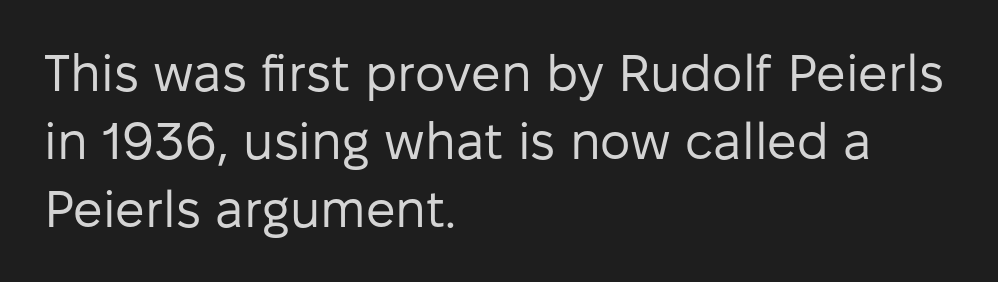
Q: Is the text bold? A: No.
Q: Is the text italic (slanted)? A: No, it is upright.
Q: Is the typeface a serif or a sans-serif typeface? A: Sans-serif.
Q: Is the text underlined? A: No.
Q: How is the paragraph aligned? A: Left-aligned.
Q: Is the spacing between letters normal or unusually wide? A: Normal.
Q: Is the spacing between lines tight, normal or loose? A: Normal.
Q: Width (condensed, normal, or wide)? A: Normal.
Q: Stroke contrast? A: Low.
Q: x-height? A: Medium.
Q: Monospaced? A: No.
